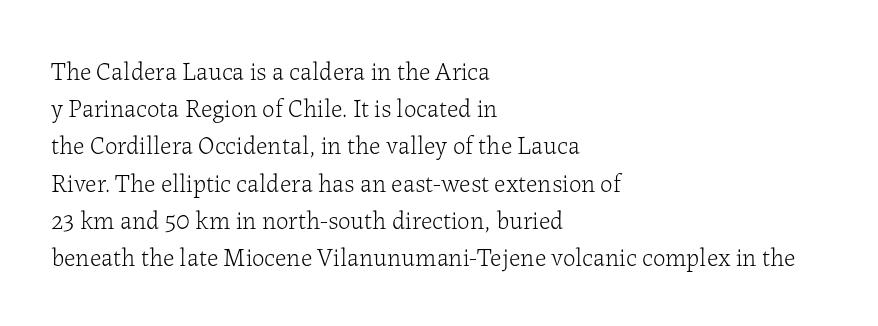
Each new line begins a customary step beneath the previous one. In CSS terms this would be text-align: left. Every character sits straight up, as roman type does. Inter-character spacing is left at the font's built-in metrics.
